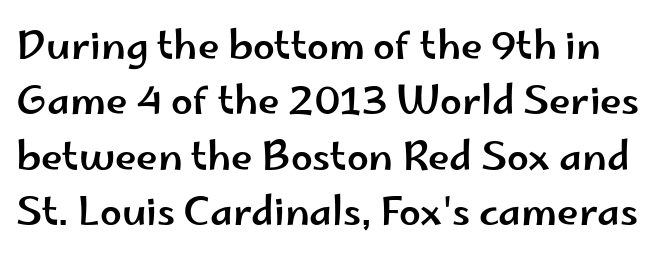
The face used here is rendered with its standard letterfit. Leading: standard. The typography opts for an upright posture over an oblique one. Check where the strokes stop: nothing finishes them off — pure sans.
